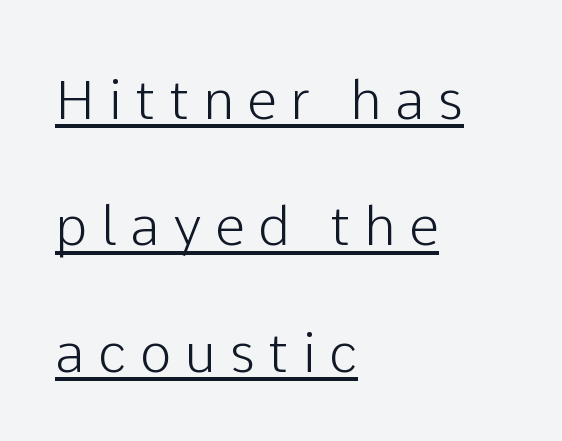
Q: Is the text italic (slanted)? A: No, it is upright.
Q: Is the typeface a serif or a sans-serif typeface? A: Sans-serif.
Q: Is the text underlined? A: Yes.
Q: How is the paragraph aligned? A: Left-aligned.
Q: Is the spacing between letters normal or unusually wide? A: Unusually wide.
Q: Is the spacing between lines tight, normal or loose? A: Loose.
Q: Width (condensed, normal, or wide)? A: Normal.
Q: Stroke contrast? A: Low.
Q: x-height? A: Medium.
Q: Monospaced? A: No.
